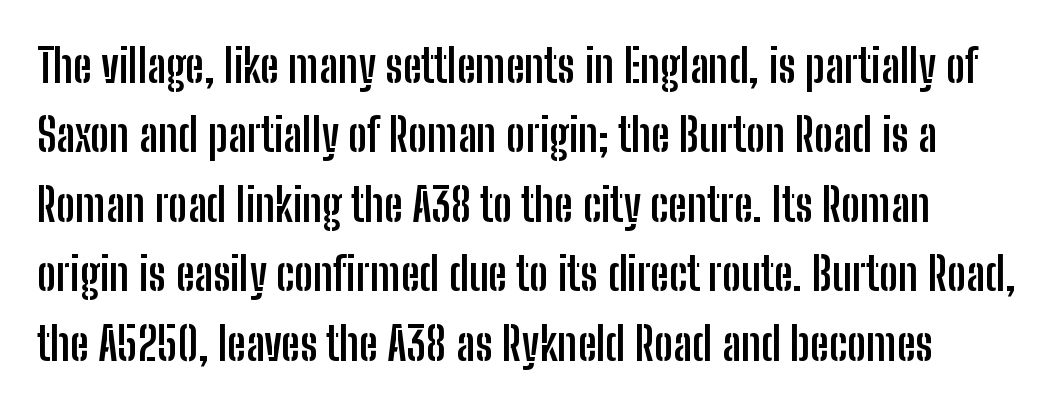
Each letter keeps its own natural width here, so spacing adapts to shape. Look at the stroke-to-counter ratio: heavy, a bold. The type is set solid horizontally, with unmodified tracking. Notice how the stems are strictly vertical — no italics here. In terms of letterform style, serifs are entirely absent.
